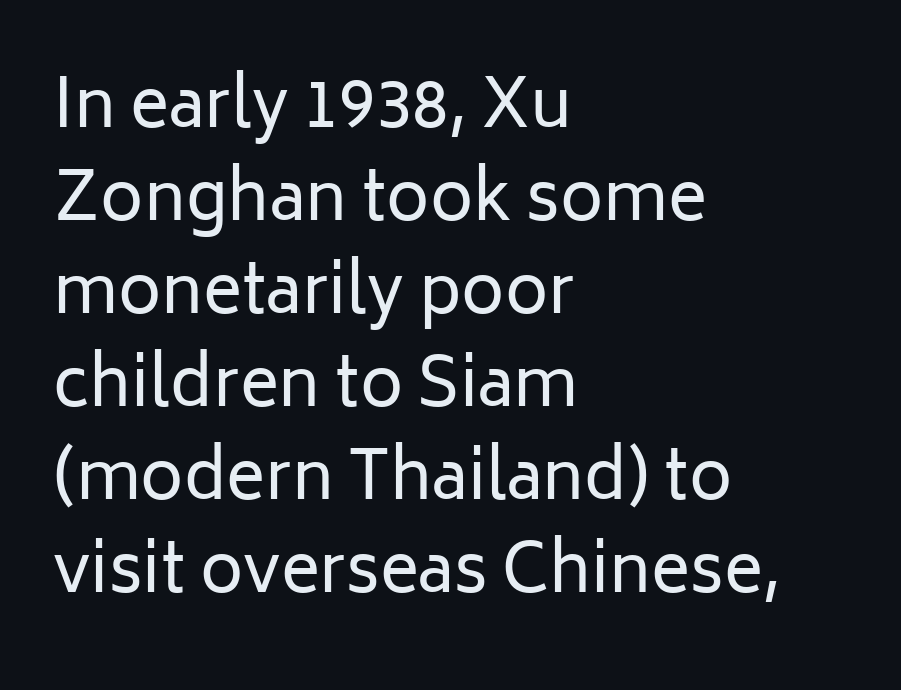
The image shows 66 px regular-weight sans-serif type, upright; set left-aligned, normal line spacing (1.41x), normal letter spacing, not underlined; low stroke contrast and a medium x-height.
